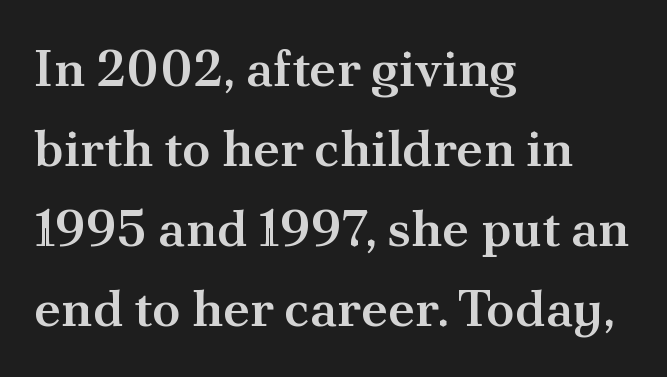
The image shows 52 px semibold serif type, upright; set left-aligned, normal line spacing (1.54x), normal letter spacing, not underlined; medium stroke contrast and a small x-height.
